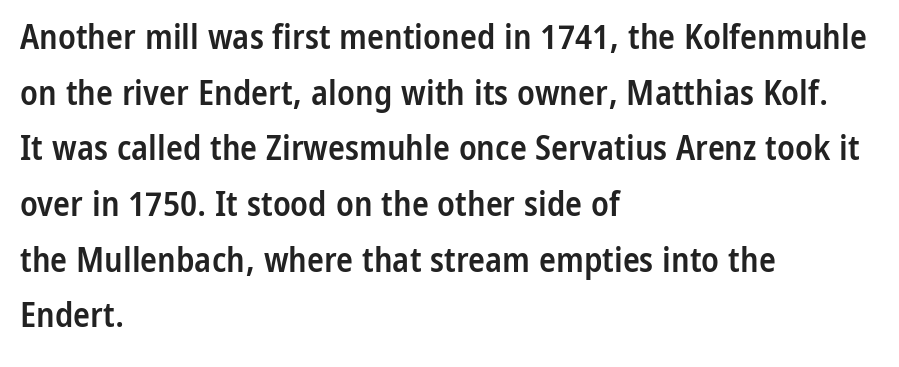
The image shows 35 px semibold, condensed sans-serif type, upright; set left-aligned, normal line spacing (1.59x), normal letter spacing, not underlined; low stroke contrast and a medium x-height.
